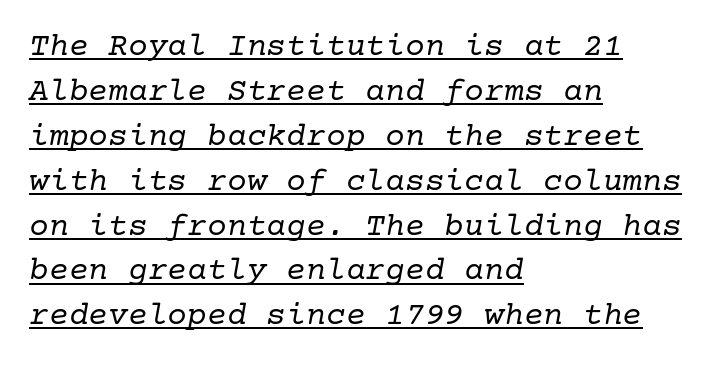
Q: Is the text bold? A: No.
Q: Is the text italic (slanted)? A: Yes, it leans right by about 10 degrees.
Q: Is the typeface a serif or a sans-serif typeface? A: Serif.
Q: Is the text underlined? A: Yes.
Q: How is the paragraph aligned? A: Left-aligned.
Q: Is the spacing between letters normal or unusually wide? A: Normal.
Q: Is the spacing between lines tight, normal or loose? A: Normal.
Q: Width (condensed, normal, or wide)? A: Normal.
Q: Stroke contrast? A: Low.
Q: x-height? A: Medium.
